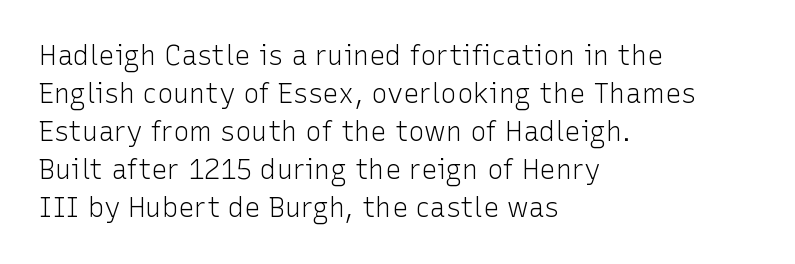
Q: Is the text bold? A: No.
Q: Is the text italic (slanted)? A: No, it is upright.
Q: Is the text underlined? A: No.
Q: How is the paragraph aligned? A: Left-aligned.
Q: Is the spacing between letters normal or unusually wide? A: Normal.
Q: Is the spacing between lines tight, normal or loose? A: Normal.
